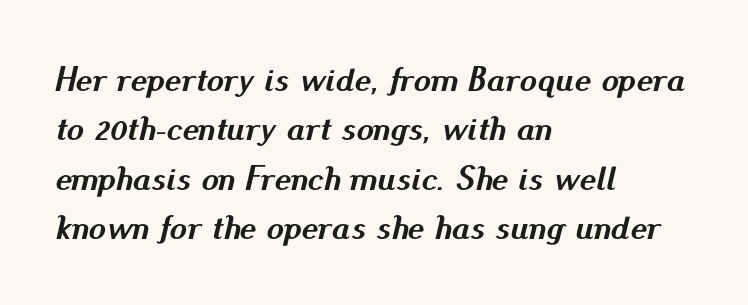
The image shows 35 px semibold type, italic (leaning right); set left-aligned, normal line spacing (1.41x), normal letter spacing, not underlined; medium stroke contrast and a small x-height.
